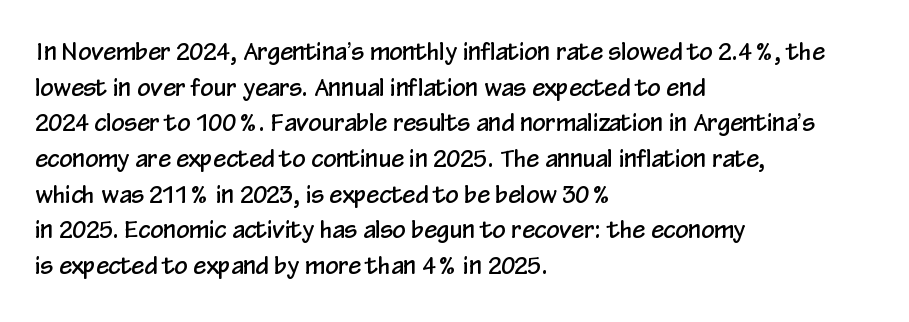
Every row of glyphs begins at an identical x-position on the left. The passage shown has conventional tracking throughout. A typesetter would mark this as roman, not italic. Letters rest on an invisible, unmarked baseline. In terms of leading, this rendering sits right in the middle.
